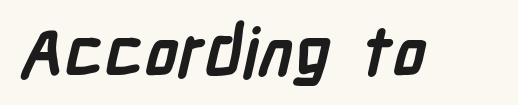
The image shows 68 px semibold, condensed sans-serif type; set normal letter spacing, not underlined; low stroke contrast and a medium x-height.
